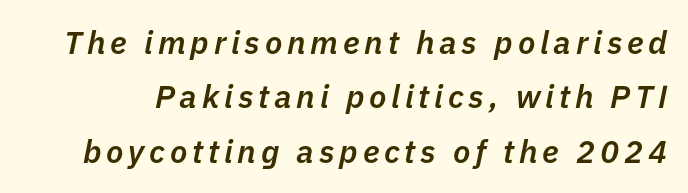
The image shows 32 px semibold type, italic (leaning right); set normal line spacing (1.7x), not underlined; low stroke contrast and a medium x-height.
